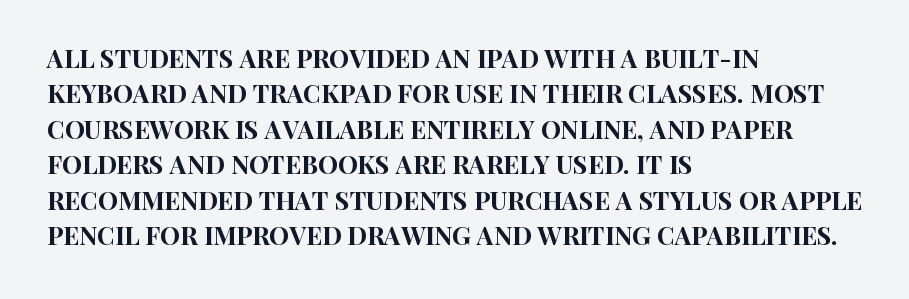
Q: Is the text italic (slanted)? A: No, it is upright.
Q: Is the text underlined? A: No.
Q: How is the paragraph aligned? A: Left-aligned.
Q: Is the spacing between letters normal or unusually wide? A: Normal.
Q: Is the spacing between lines tight, normal or loose? A: Normal.
